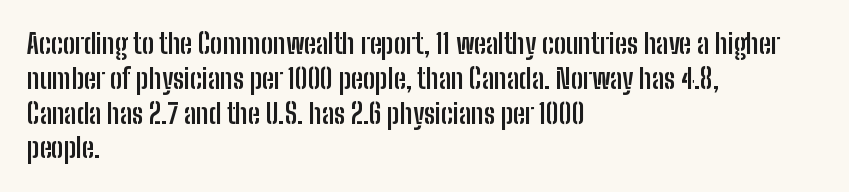
{"italic": "no", "bold": "yes", "underline": "no", "align": "left", "line_spacing": "normal", "line_spacing_ratio": 1.29, "letter_spacing": "normal", "letter_spacing_em": 0.0, "glyph_px": 27}
